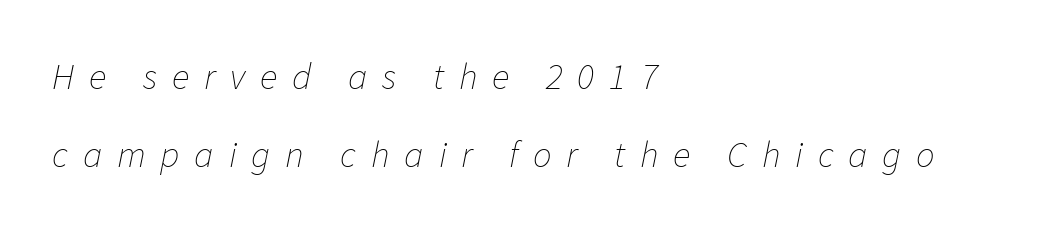
{"italic": "yes", "lean": "right", "slant_degrees": 11, "bold": "no", "weight": "thin", "width": "normal", "stroke_contrast": "low", "x_height": "medium", "monospaced": "no", "underline": "no", "align": "left", "line_spacing": "loose", "line_spacing_ratio": 2.12, "letter_spacing": "wide", "letter_spacing_em": 0.4, "glyph_px": 37}
